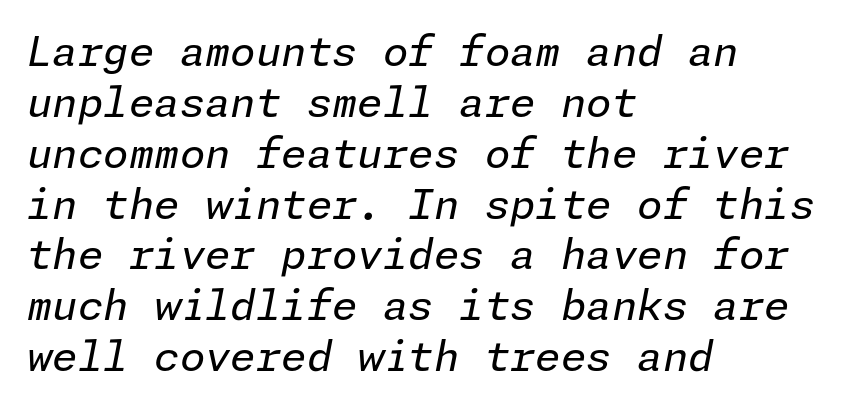
Emphasis-style slanted type is in use. A classic flush-left, rag-right setting is used for this passage. Here the glyphs are tracked normally, forming tight word shapes. Only glyphs here, with clear space below each row.
